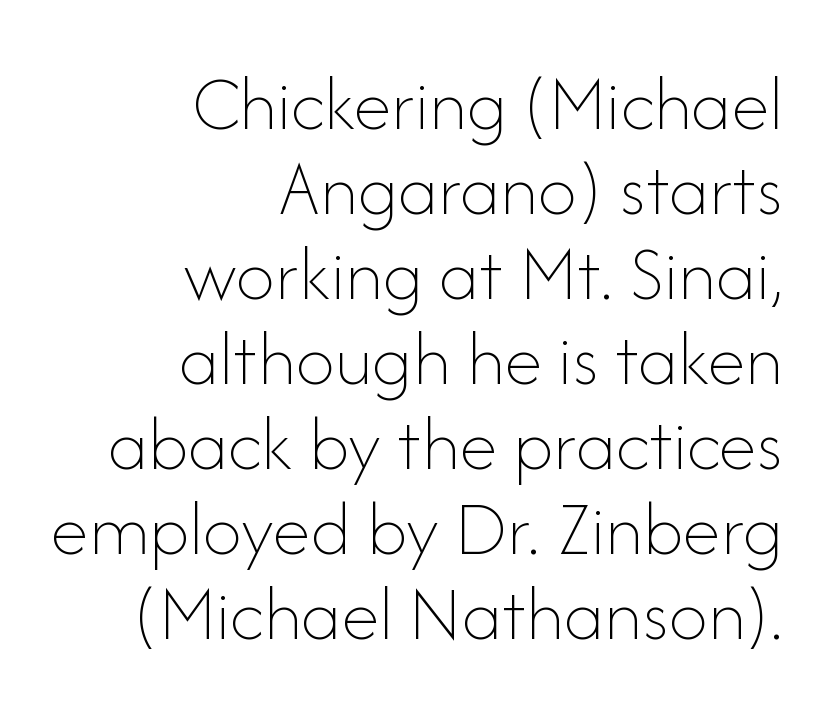
Q: Is the text bold? A: No.
Q: Is the text italic (slanted)? A: No, it is upright.
Q: Is the text underlined? A: No.
Q: How is the paragraph aligned? A: Right-aligned.
Q: Is the spacing between letters normal or unusually wide? A: Normal.
Q: Is the spacing between lines tight, normal or loose? A: Tight.
Q: Width (condensed, normal, or wide)? A: Normal.
Q: Stroke contrast? A: Low.
Q: x-height? A: Small.
Q: Monospaced? A: No.
